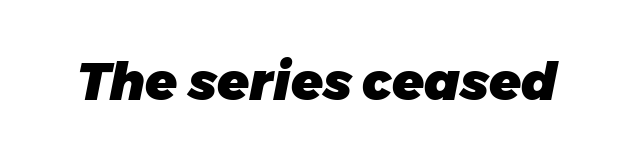
{"italic": "yes", "lean": "right", "slant_degrees": 11, "bold": "yes", "weight": "heavy", "width": "normal", "stroke_contrast": "low", "x_height": "medium", "monospaced": "no", "underline": "no", "letter_spacing": "normal", "letter_spacing_em": 0.0, "glyph_px": 52}
